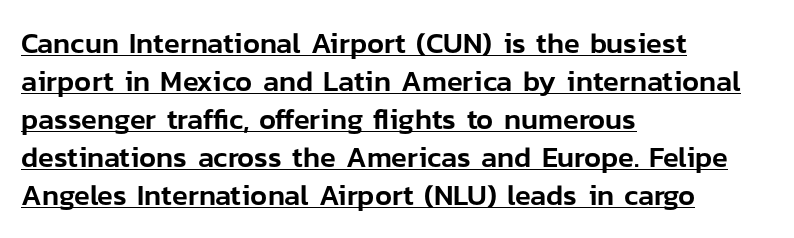
Leftover space on each line is placed entirely after the last word. Style check: upright. The lettering is marked with a stroke running underneath it. A typesetter would call this zero additional tracking. Regarding leading, the lines here are spaced in the standard way.
